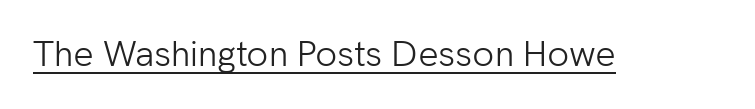
Q: Is the text bold? A: No.
Q: Is the text italic (slanted)? A: No, it is upright.
Q: Is the typeface a serif or a sans-serif typeface? A: Sans-serif.
Q: Is the text underlined? A: Yes.
Q: Is the spacing between letters normal or unusually wide? A: Normal.
Q: Width (condensed, normal, or wide)? A: Normal.
Q: Stroke contrast? A: Low.
Q: x-height? A: Medium.
Q: Monospaced? A: No.
